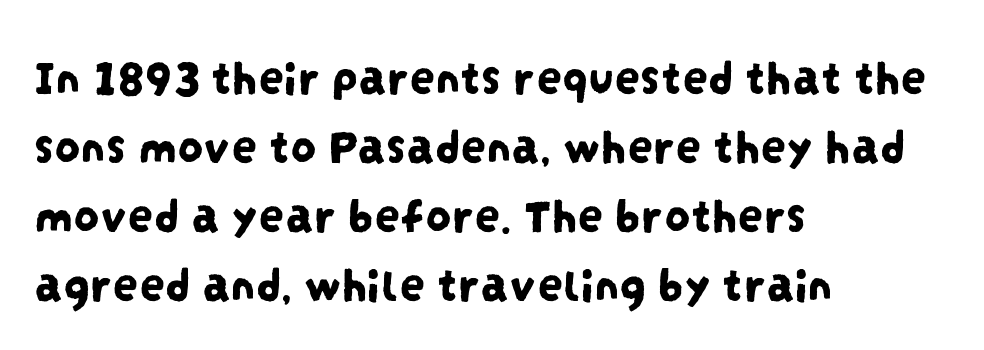
The image shows 51 px condensed sans-serif type; set left-aligned, normal line spacing (1.35x), normal letter spacing, not underlined; low stroke contrast and a large x-height.
